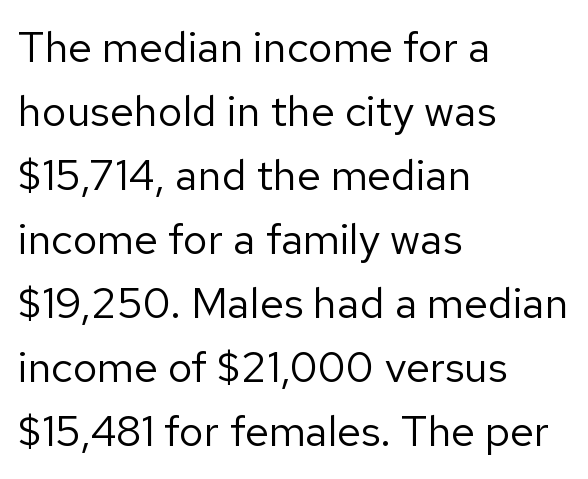
The image shows 43 px regular-weight sans-serif type, upright; set left-aligned, normal line spacing (1.49x), normal letter spacing, not underlined; low stroke contrast and a medium x-height.
